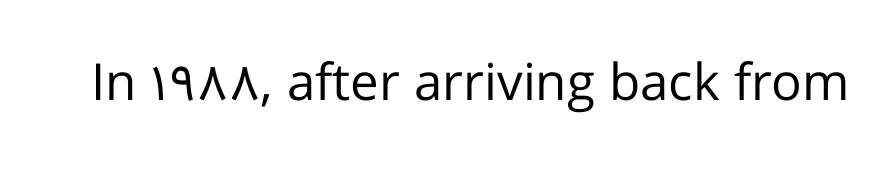
Compared with a typical body face, this is equally light or lighter still. Is the letter spacing exaggerated? No — it looks like the ordinary default. The font family rendered here belongs to the sans-serif group. Just letters on the line, the space beneath them empty. Vertical strokes here are truly vertical. You could not count columns in this text — the font is proportionally spaced.
